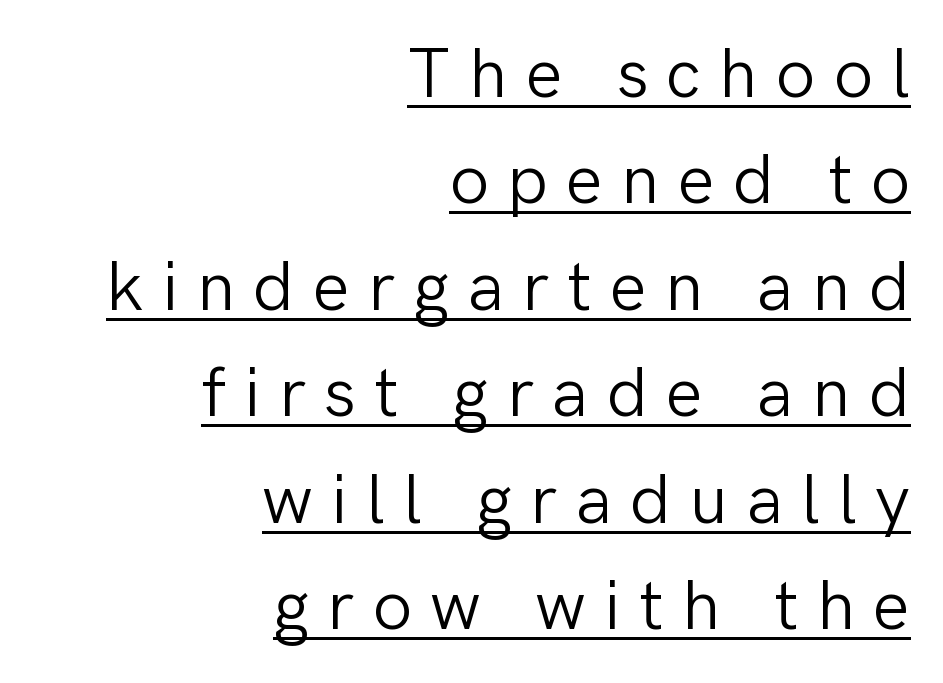
The image shows 70 px light sans-serif type, upright; set right-aligned, normal line spacing (1.52x), unusually wide letter spacing (+0.26 em), underlined; low stroke contrast and a medium x-height.
